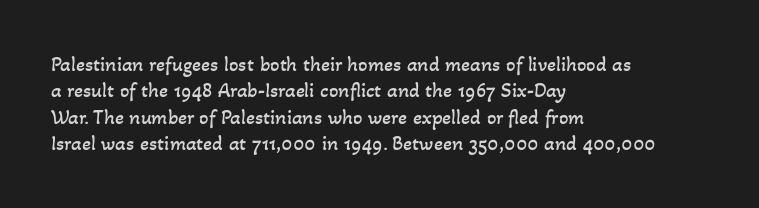
There is no visible air inserted between adjacent glyphs. A quiet, ordinary-to-light weight characterises the typeface. Bare-footed words on every line. The setting favours the left margin, as ordinary paragraphs usually do.
